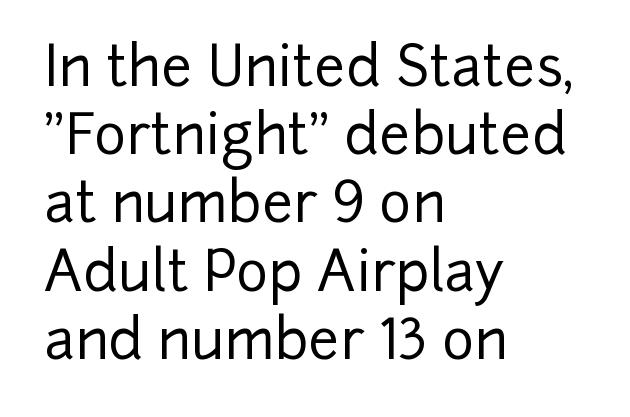
The image shows 55 px sans-serif type, upright; set left-aligned, line spacing 1.24x, normal letter spacing, not underlined; low stroke contrast and a medium x-height.
